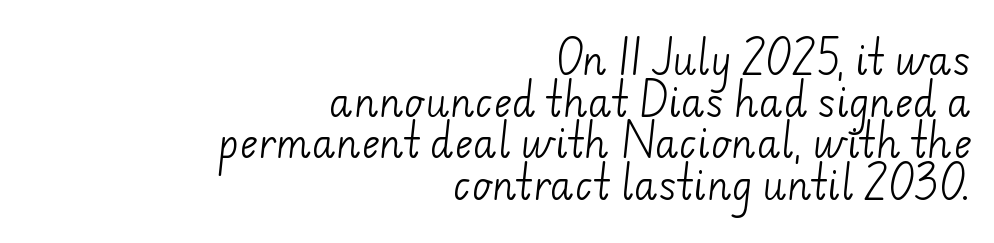
{"serif": "no", "bold": "no", "weight": "light", "width": "normal", "stroke_contrast": "low", "x_height": "small", "monospaced": "no", "underline": "no", "align": "right", "line_spacing": "tight", "line_spacing_ratio": 1.07, "letter_spacing": "normal", "letter_spacing_em": 0.0, "glyph_px": 39}
